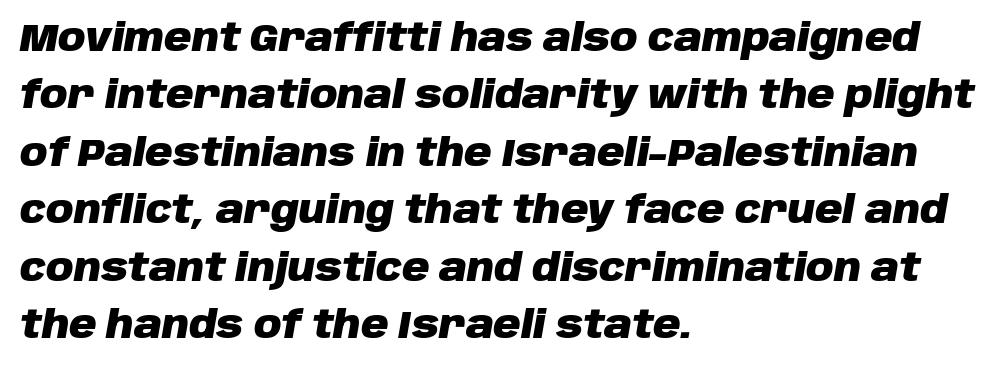
Q: Is the text bold? A: Yes.
Q: Is the text italic (slanted)? A: Yes, it leans right by about 10 degrees.
Q: Is the text underlined? A: No.
Q: How is the paragraph aligned? A: Left-aligned.
Q: Is the spacing between letters normal or unusually wide? A: Normal.
Q: Is the spacing between lines tight, normal or loose? A: Normal.
Q: Width (condensed, normal, or wide)? A: Normal.
Q: Stroke contrast? A: Low.
Q: x-height? A: Large.
Q: Monospaced? A: No.
